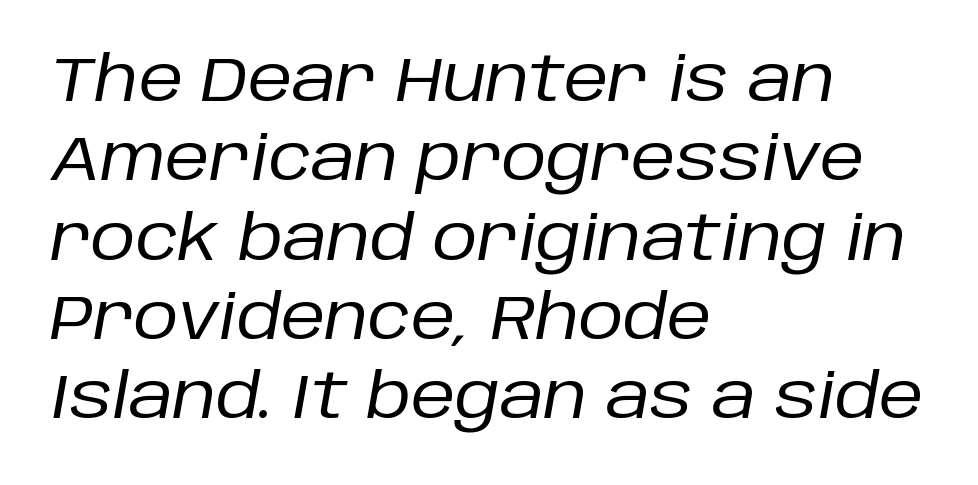
{"italic": "yes", "lean": "right", "slant_degrees": 10, "bold": "no", "weight": "regular", "width": "normal", "stroke_contrast": "low", "x_height": "large", "monospaced": "no", "underline": "no", "align": "left", "line_spacing": "normal", "line_spacing_ratio": 1.28, "letter_spacing": "normal", "letter_spacing_em": 0.0, "glyph_px": 62}
